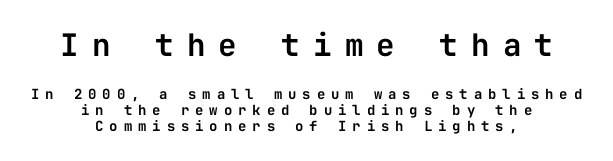
No word sits above an underline. Monospaced: the letters line up in strict vertical columns. Casual observation: everything's sitting right in the middle. Summary of vertical rhythm: compact, with narrow interline spacing. Posture: straight, roman, zero tilt.
